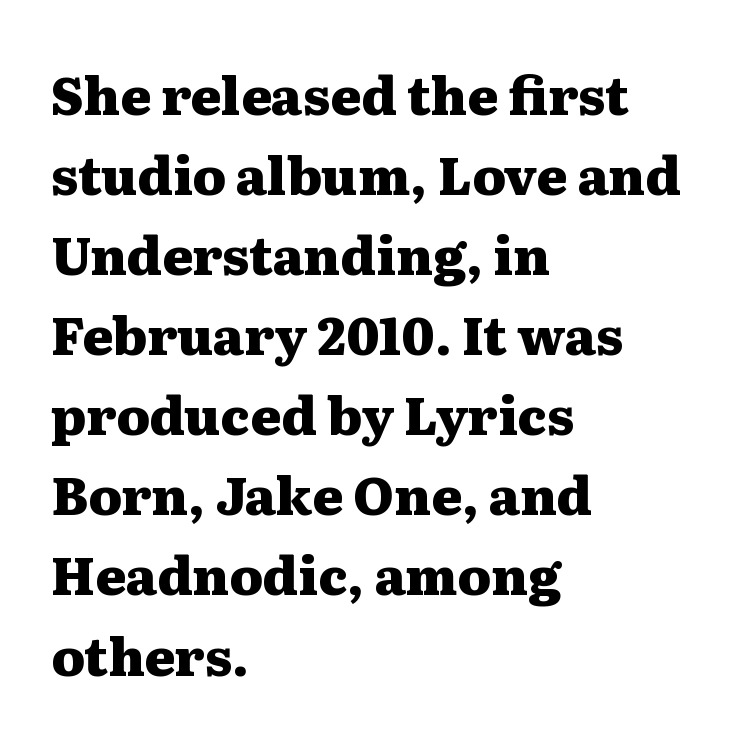
Q: Is the text bold? A: Yes.
Q: Is the text italic (slanted)? A: No, it is upright.
Q: Is the typeface a serif or a sans-serif typeface? A: Serif.
Q: Is the text underlined? A: No.
Q: How is the paragraph aligned? A: Left-aligned.
Q: Is the spacing between letters normal or unusually wide? A: Normal.
Q: Is the spacing between lines tight, normal or loose? A: Normal.
Q: Width (condensed, normal, or wide)? A: Wide.
Q: Stroke contrast? A: Medium.
Q: x-height? A: Medium.
Q: Monospaced? A: No.
